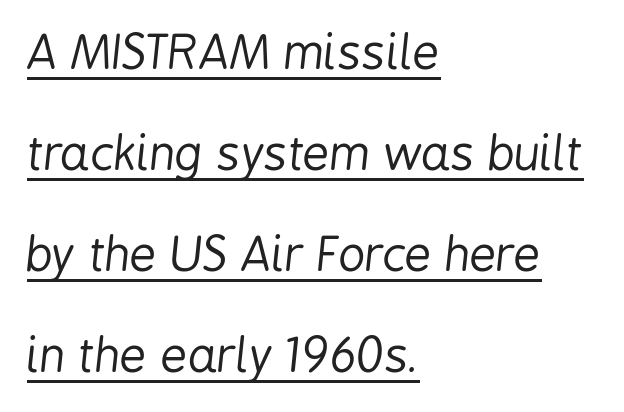
The image shows 47 px regular-weight, condensed type, italic (leaning right); set left-aligned, loose line spacing (2.15x), normal letter spacing, underlined; low stroke contrast and a medium x-height.
